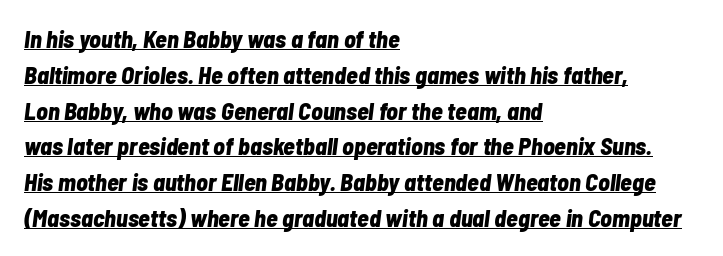
In terms of weight, the rendering is a true, heavy bold. The lines in this sample share a left origin and differ only in where they stop. A typographer would call this underscored text. Successive baselines arrive at the customary interval. The tracking reads as untouched default to a designer's eye. Yep, that's italic — everything's leaning.
